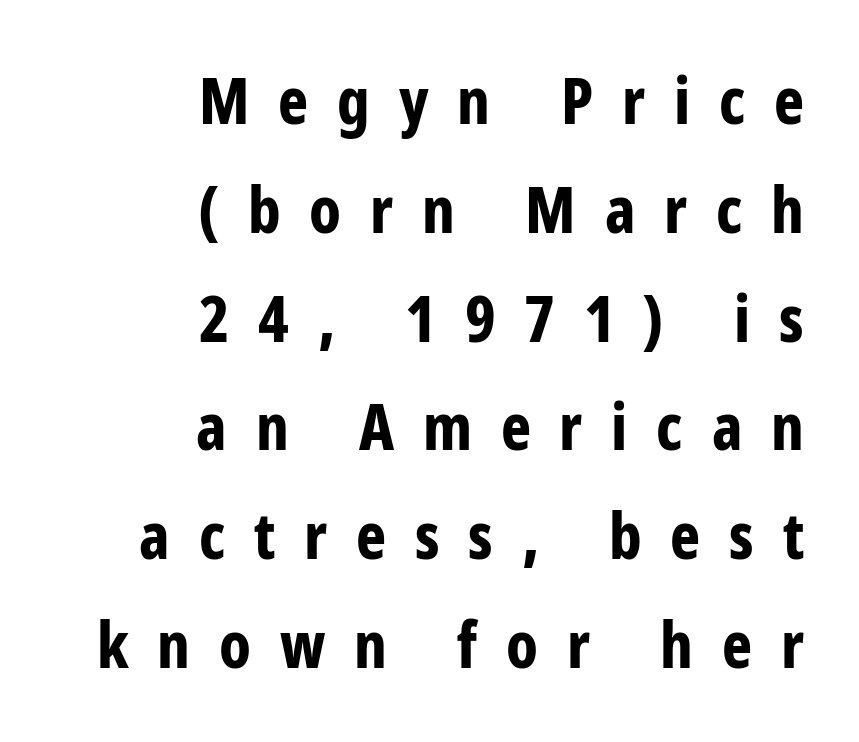
The image shows 64 px bold, condensed sans-serif type, upright; set right-aligned, normal line spacing (1.7x), unusually wide letter spacing (+0.45 em), not underlined; low stroke contrast and a medium x-height.
